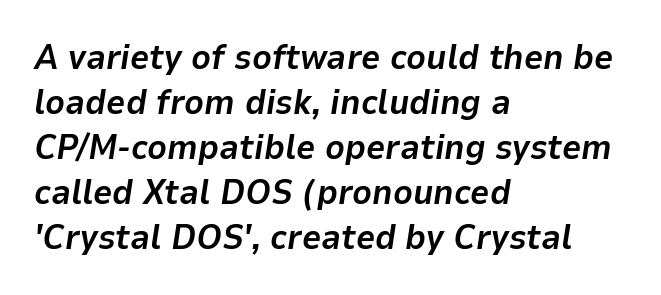
The vertical gap from one line to the next is medium. Horizontally, the lines are justified to the leading edge only. Tracking here is standard; glyphs follow each other at the usual distance. Letters rest on an invisible, unmarked baseline. Italic: yes, the glyphs are oblique.
